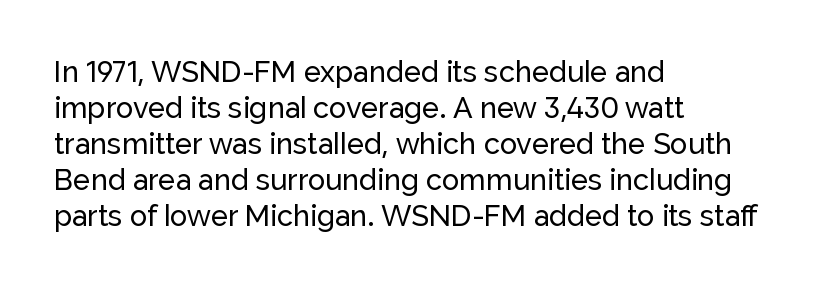
The image shows 29 px sans-serif type, upright; set left-aligned, line spacing 1.24x, normal letter spacing, not underlined; low stroke contrast and a medium x-height.
